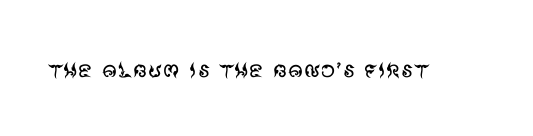
Proportional: the letters do not fall into vertical columns. Regarding serifs, this sample does without them. The horizontal fit of the characters is conventional and even. This is roman type, the default non-slanted kind.
